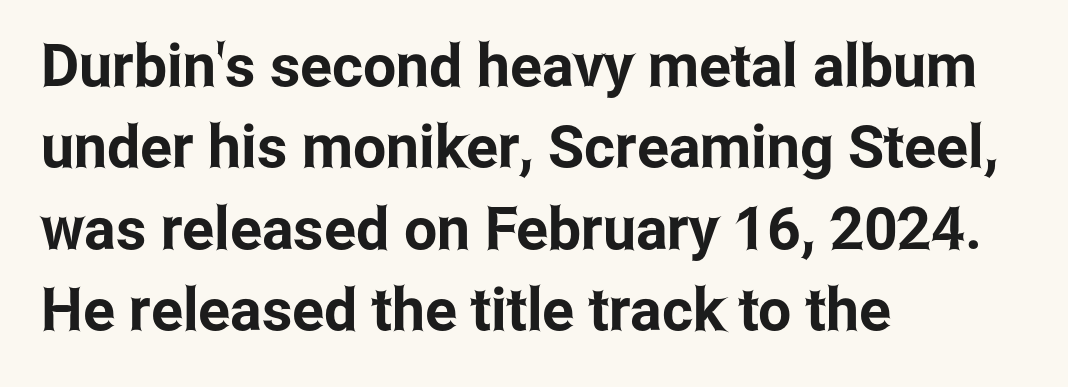
Q: Is the text italic (slanted)? A: No, it is upright.
Q: Is the typeface a serif or a sans-serif typeface? A: Sans-serif.
Q: Is the text underlined? A: No.
Q: How is the paragraph aligned? A: Left-aligned.
Q: Is the spacing between letters normal or unusually wide? A: Normal.
Q: Is the spacing between lines tight, normal or loose? A: Normal.
Q: Width (condensed, normal, or wide)? A: Condensed.
Q: Stroke contrast? A: Low.
Q: x-height? A: Medium.
Q: Monospaced? A: No.
